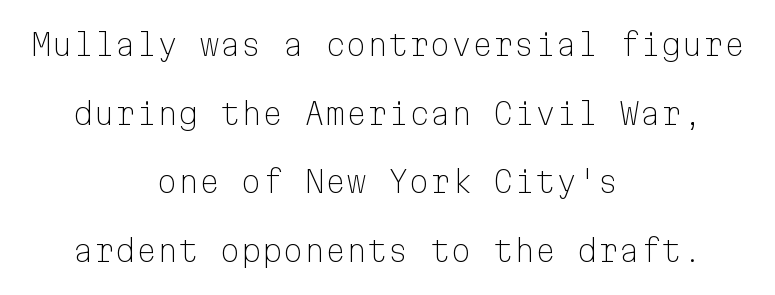
The image shows 30 px light sans-serif type, upright, monospaced; set centered, loose line spacing (2.29x), normal letter spacing, not underlined; low stroke contrast and a medium x-height.
